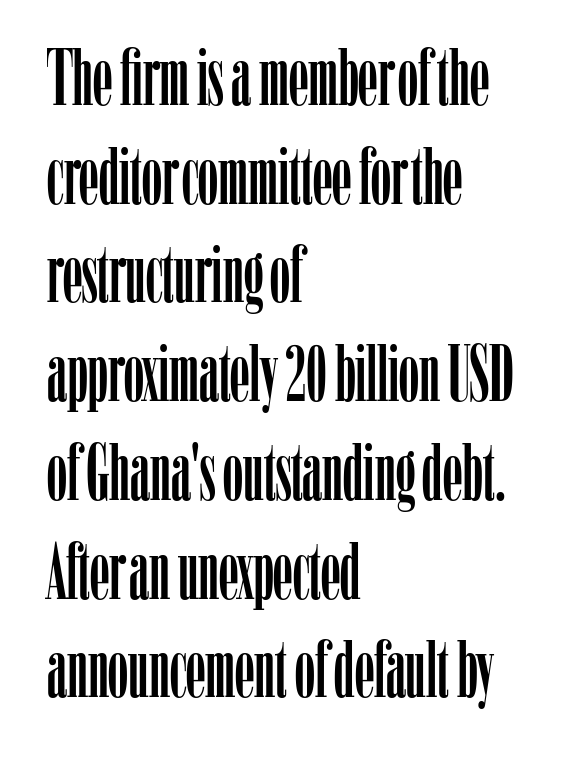
The letters carry serifs — small finishing strokes at the ends of their stems. Horizontal alignment here is leftward, the default for most running prose. A typesetter would call this proportional, since set widths differ per character. You can tell it's not italic because the verticals are truly vertical. This rendering leaves character spacing at its baseline value.
